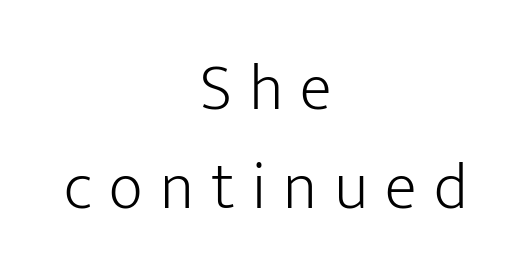
Glyph-to-glyph distance is far greater than everyday printed text. This is not heavy type; no bold has been used. Every character sits straight up, as roman type does. Descenders are the only things crossing below the line.
